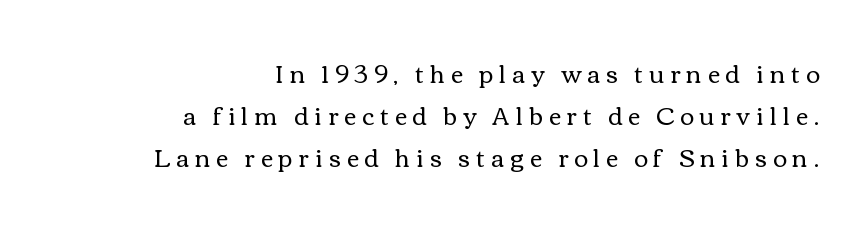
{"italic": "no", "bold": "no", "underline": "no", "align": "right", "line_spacing_ratio": 1.74, "letter_spacing": "wide", "letter_spacing_em": 0.25, "glyph_px": 24}
